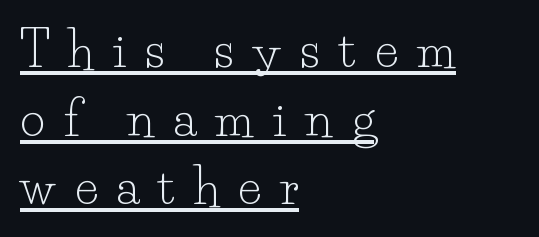
Q: Is the text bold? A: No.
Q: Is the text italic (slanted)? A: No, it is upright.
Q: Is the typeface a serif or a sans-serif typeface? A: Serif.
Q: Is the text underlined? A: Yes.
Q: How is the paragraph aligned? A: Left-aligned.
Q: Is the spacing between letters normal or unusually wide? A: Unusually wide.
Q: Is the spacing between lines tight, normal or loose? A: Normal.
Q: Width (condensed, normal, or wide)? A: Normal.
Q: Stroke contrast? A: Low.
Q: x-height? A: Small.
Q: Monospaced? A: No.
